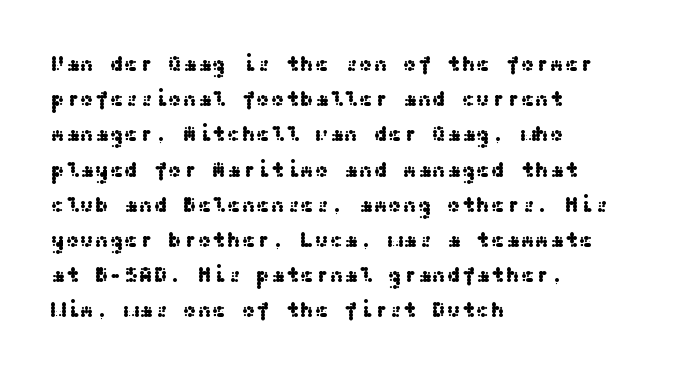
{"italic": "no", "underline": "no", "align": "left", "line_spacing": "normal", "line_spacing_ratio": 1.6, "letter_spacing": "normal", "letter_spacing_em": 0.0, "glyph_px": 22}
